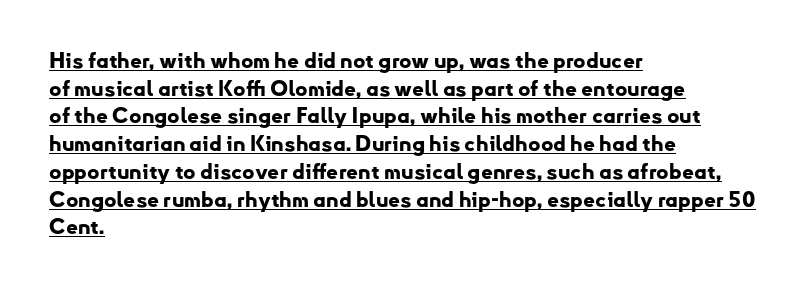
The image shows 21 px bold type, upright; set left-aligned, normal line spacing (1.32x), normal letter spacing, underlined.
